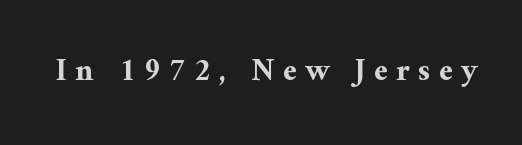
The image shows 32 px bold serif type, upright; set unusually wide letter spacing (+0.25 em), not underlined; medium stroke contrast and a medium x-height.
